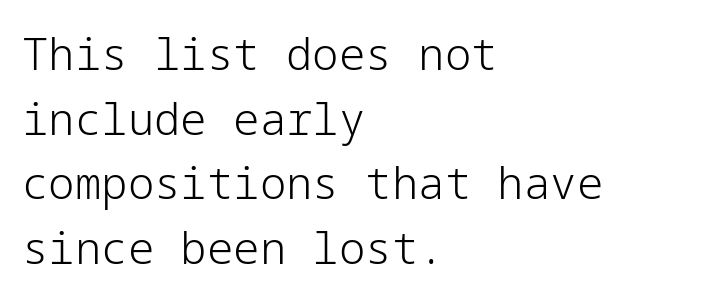
The image shows 44 px light sans-serif type, upright; set left-aligned, normal line spacing (1.47x), normal letter spacing, not underlined; low stroke contrast and a medium x-height.
